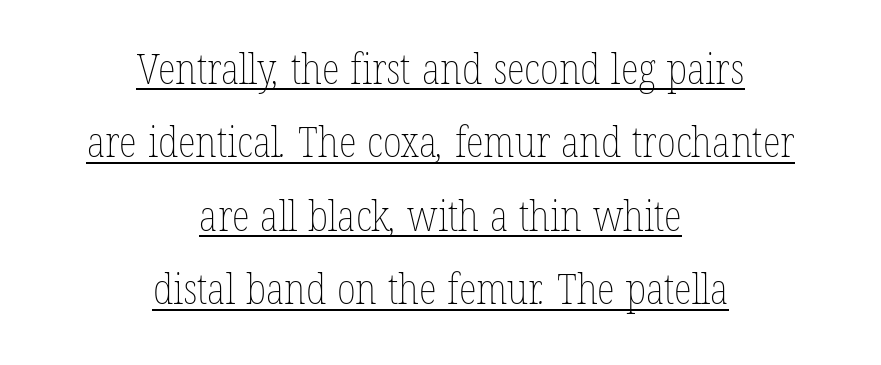
Both edges are ragged and mirror each other, which tells us the setting is centered. Think of a printed novel: that variable character pitch is what you see here. The gaps between neighbouring characters are ordinary and unremarkable. Like a heading marked for emphasis, these lines bear an underscore.
